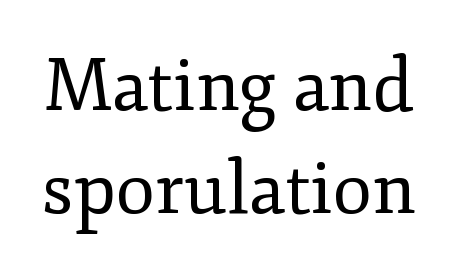
Each stroke keeps to a modest, everyday thickness or less. The gaps between neighbouring characters are ordinary and unremarkable. Whoever set this chose a conventional vertical rhythm. This sample has the flowing, uneven cadence of proportional lettering. You can tell it's not italic because the verticals are truly vertical.
